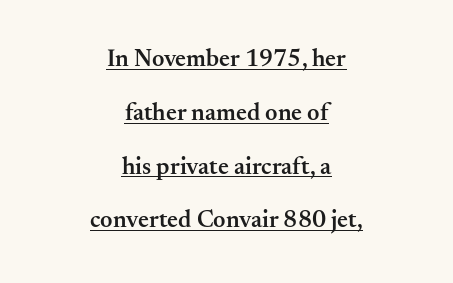
Q: Is the text bold? A: Semi-bold.
Q: Is the text italic (slanted)? A: No, it is upright.
Q: Is the text underlined? A: Yes.
Q: How is the paragraph aligned? A: Centered.
Q: Is the spacing between letters normal or unusually wide? A: Normal.
Q: Is the spacing between lines tight, normal or loose? A: Loose.
